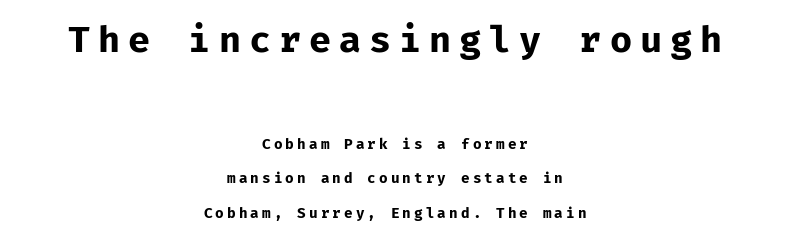
{"serif": "no", "italic": "no", "bold": "yes", "weight": "bold", "width": "normal", "stroke_contrast": "low", "x_height": "medium", "underline": "no", "align": "center", "line_spacing": "loose", "line_spacing_ratio": 2.47, "letter_spacing": "wide", "letter_spacing_em": 0.22, "larger_block": "first", "size_ratio": 2.57, "glyph_px": 36}
